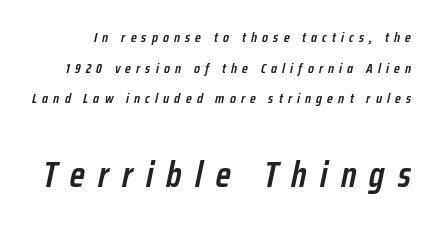
{"italic": "yes", "lean": "right", "slant_degrees": 12, "bold": "semi", "weight": "semibold", "width": "condensed", "stroke_contrast": "low", "x_height": "medium", "monospaced": "no", "underline": "no", "line_spacing": "loose", "line_spacing_ratio": 2.18, "letter_spacing": "wide", "letter_spacing_em": 0.37, "larger_block": "second", "size_ratio": 2.57, "glyph_px": 36}
